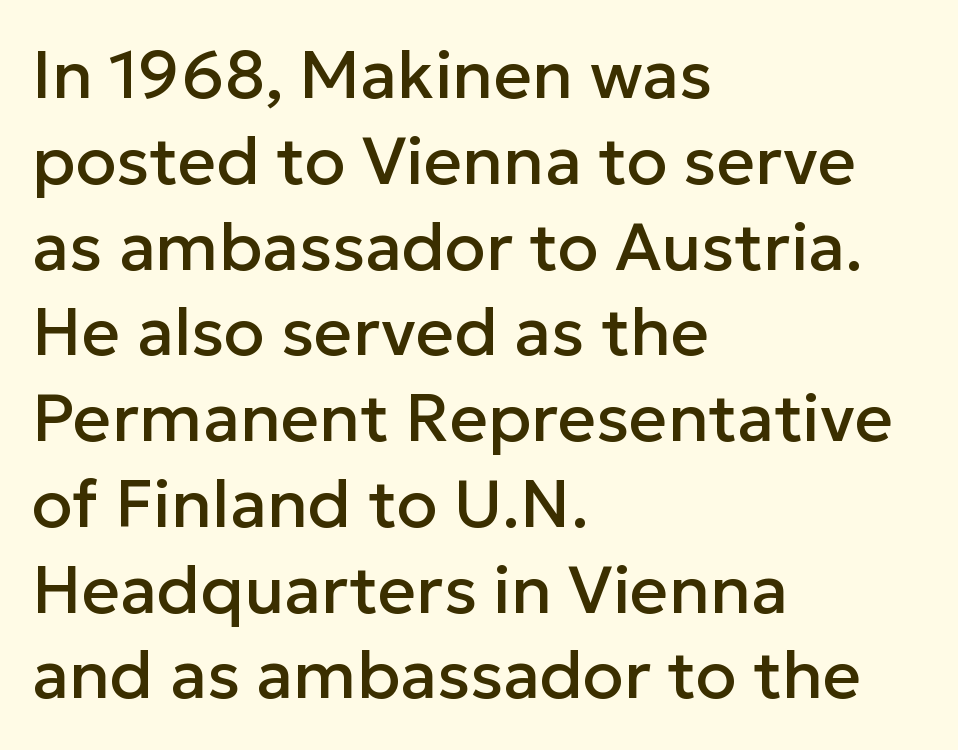
{"serif": "no", "italic": "no", "width": "normal", "stroke_contrast": "low", "x_height": "medium", "monospaced": "no", "underline": "no", "align": "left", "line_spacing": "normal", "line_spacing_ratio": 1.28, "letter_spacing": "normal", "letter_spacing_em": 0.0, "glyph_px": 67}
